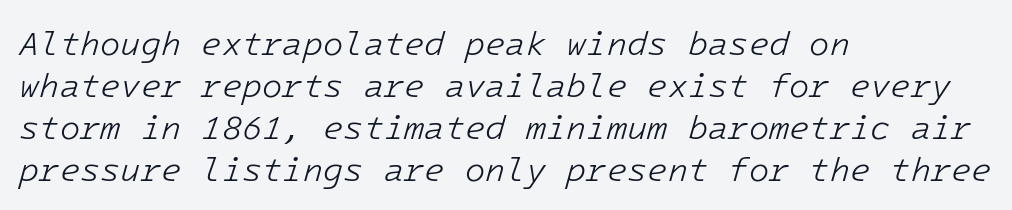
The words here are not underlined. Notice how the stems are inclined rather than vertical — that's the hallmark of italics. No extra tracking has been applied to these lines. Horizontally, the lines are justified to the leading edge only.
